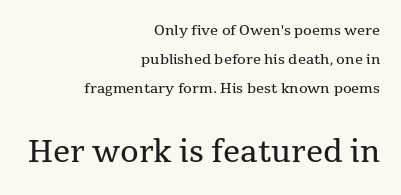
Q: Is the text bold? A: No.
Q: Is the text italic (slanted)? A: No, it is upright.
Q: Is the typeface a serif or a sans-serif typeface? A: Serif.
Q: Is the text underlined? A: No.
Q: How is the paragraph aligned? A: Right-aligned.
Q: Is the spacing between letters normal or unusually wide? A: Normal.
Q: Is the spacing between lines tight, normal or loose? A: Loose.
Q: Which block of text is set in a larger size, the first (top) or the second (bottom)? A: The second (bottom) one.
Q: Width (condensed, normal, or wide)? A: Normal.
Q: Stroke contrast? A: Medium.
Q: x-height? A: Medium.
Q: Monospaced? A: No.
